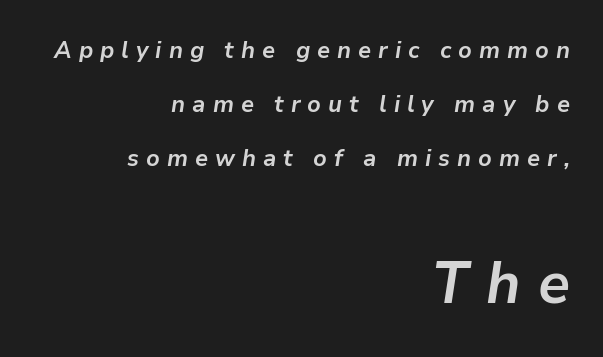
{"italic": "yes", "lean": "right", "slant_degrees": 9, "bold": "yes", "weight": "semibold", "width": "normal", "stroke_contrast": "low", "x_height": "medium", "monospaced": "no", "underline": "no", "align": "right", "line_spacing": "loose", "line_spacing_ratio": 2.26, "letter_spacing": "wide", "letter_spacing_em": 0.29, "larger_block": "second", "size_ratio": 2.46, "glyph_px": 59}
